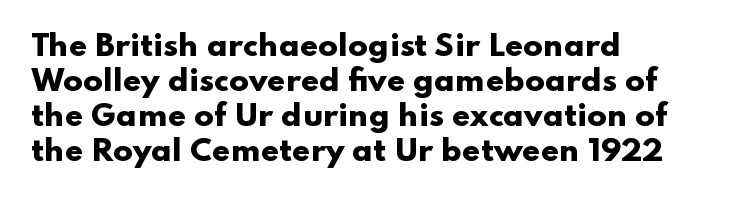
The image shows 29 px heavy, wide sans-serif type, upright; set left-aligned, line spacing 1.21x, normal letter spacing, not underlined; low stroke contrast and a small x-height.
